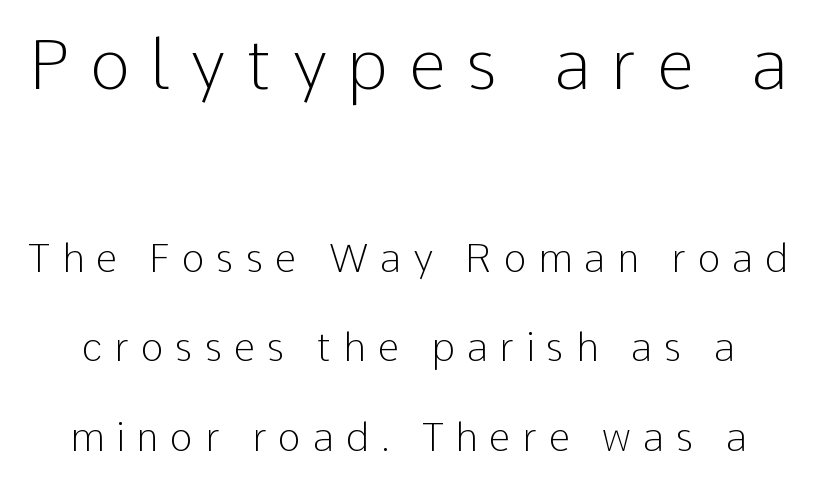
The passage shown is typeset with a sans-serif family. This block would shrink considerably if given ordinary leading; it's expanded now. Plain, unruled lines of type. The lettering stays uniformly vertical, giving the passage a roman look. The letters are spread apart with noticeably loose tracking. Large over small — that's the arrangement of the two blocks here.
